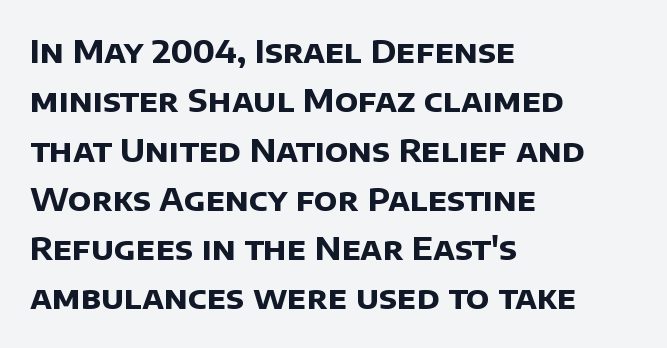
The specimen omits any rule beneath the text block's lines. The characters display no serif detailing; their extremities are plain. Weight: bold. You could not count columns in this text — the font is proportionally spaced.
